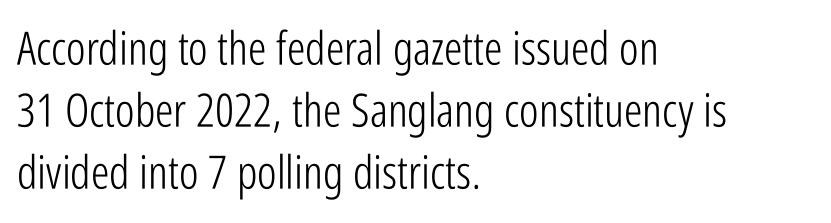
Q: Is the text bold? A: No.
Q: Is the text italic (slanted)? A: No, it is upright.
Q: Is the typeface a serif or a sans-serif typeface? A: Sans-serif.
Q: Is the text underlined? A: No.
Q: How is the paragraph aligned? A: Left-aligned.
Q: Is the spacing between letters normal or unusually wide? A: Normal.
Q: Is the spacing between lines tight, normal or loose? A: Normal.
Q: Width (condensed, normal, or wide)? A: Condensed.
Q: Stroke contrast? A: Low.
Q: x-height? A: Medium.
Q: Monospaced? A: No.
